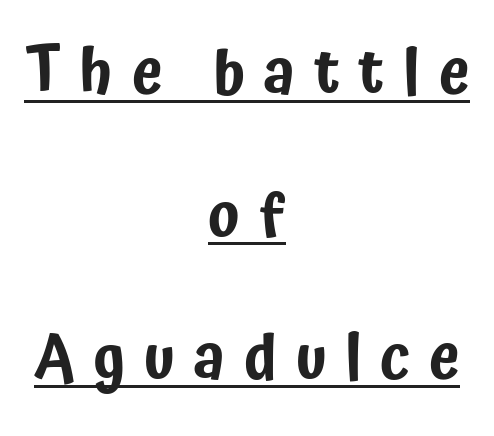
The image shows 62 px condensed sans-serif type, upright; set centered, loose line spacing (2.3x), unusually wide letter spacing (+0.3 em), underlined; low stroke contrast and a medium x-height.
